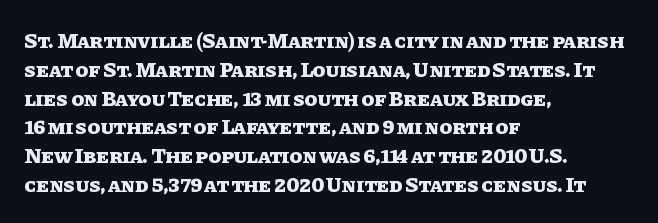
Leftover space on each line is placed entirely after the last word. The baseline area is clear. Tracking value appears to be zero — textbook default spacing. Is the type bold? Yes — the strokes are clearly thick and heavy.
